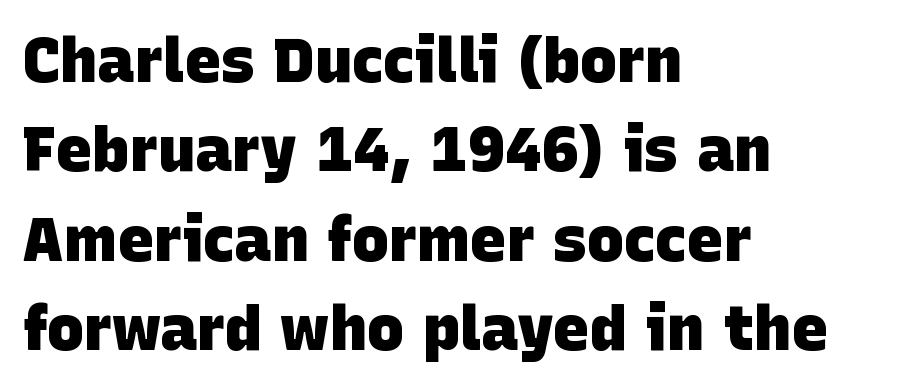
Is this a fixed-width face? No — the glyphs have proportional, varying widths. The passage shown stacks its lines at a standard gap. Short note: letters normally spaced. A full-strength bold gives these letters their thick strokes. Every row of glyphs begins at an identical x-position on the left. A typesetter would label this face a sans.
